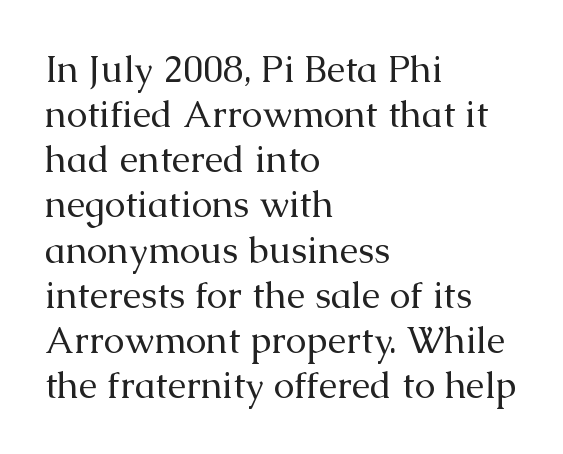
Decoration check: the copy has no underline. Letterform terminals end in serifs throughout the passage. Visually the block forms a straight wall on the left and a jagged coastline on the right. Note the varied advance widths — an 'i' is clearly narrower than an 'm'. Stroke thickness stays within the range of a standard reading face or lighter.
